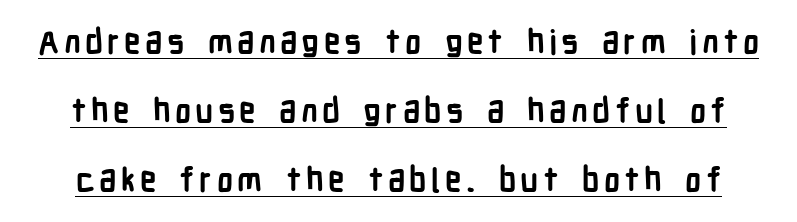
Q: Is the text bold? A: Yes.
Q: Is the text italic (slanted)? A: No, it is upright.
Q: Is the typeface a serif or a sans-serif typeface? A: Sans-serif.
Q: Is the text underlined? A: Yes.
Q: Is the spacing between lines tight, normal or loose? A: Loose.
Q: Width (condensed, normal, or wide)? A: Condensed.
Q: Stroke contrast? A: Low.
Q: x-height? A: Medium.
Q: Monospaced? A: No.
